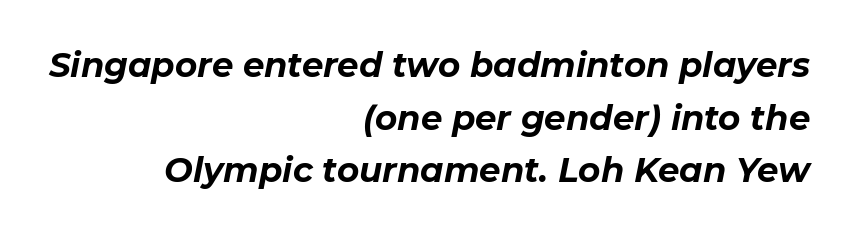
Q: Is the text bold? A: Yes.
Q: Is the text italic (slanted)? A: Yes, it leans right by about 11 degrees.
Q: Is the text underlined? A: No.
Q: How is the paragraph aligned? A: Right-aligned.
Q: Is the spacing between letters normal or unusually wide? A: Normal.
Q: Is the spacing between lines tight, normal or loose? A: Normal.
Q: Width (condensed, normal, or wide)? A: Normal.
Q: Stroke contrast? A: Low.
Q: x-height? A: Medium.
Q: Monospaced? A: No.
